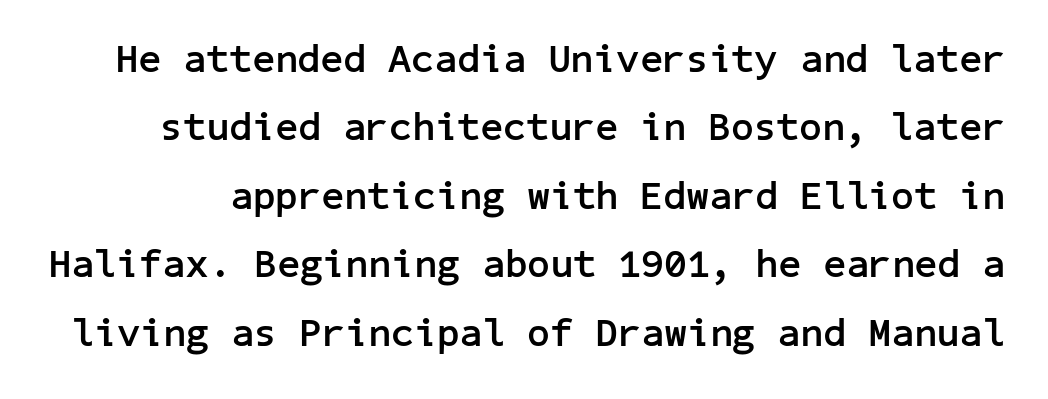
Spacing between characters is what you'd get straight out of the box. Plenty of ink on the page — the face is bold. The typeface chosen for these lines omits serifs. The gap between lines stays unmarked. The lettering stays uniformly vertical, giving the passage a roman look.
